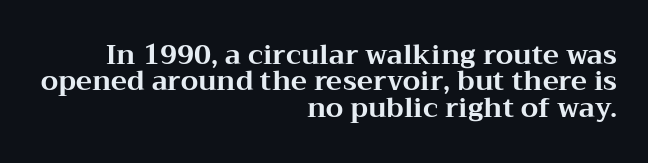
Q: Is the text bold? A: Yes.
Q: Is the text italic (slanted)? A: No, it is upright.
Q: Is the text underlined? A: No.
Q: How is the paragraph aligned? A: Right-aligned.
Q: Is the spacing between letters normal or unusually wide? A: Normal.
Q: Is the spacing between lines tight, normal or loose? A: Tight.
